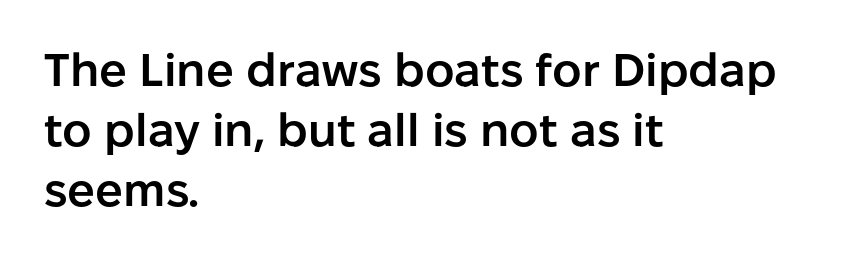
{"serif": "no", "italic": "no", "bold": "semi", "weight": "semibold", "width": "normal", "stroke_contrast": "low", "x_height": "medium", "monospaced": "no", "underline": "no", "align": "left", "line_spacing": "normal", "line_spacing_ratio": 1.3, "letter_spacing": "normal", "letter_spacing_em": 0.0, "glyph_px": 46}
